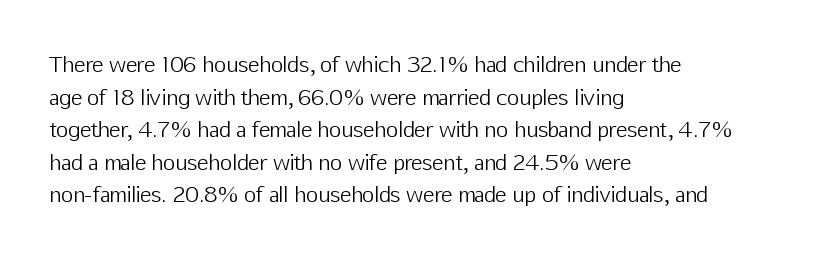
{"italic": "no", "bold": "no", "underline": "no", "align": "left", "line_spacing": "normal", "line_spacing_ratio": 1.55, "letter_spacing": "normal", "letter_spacing_em": 0.0, "glyph_px": 21}
